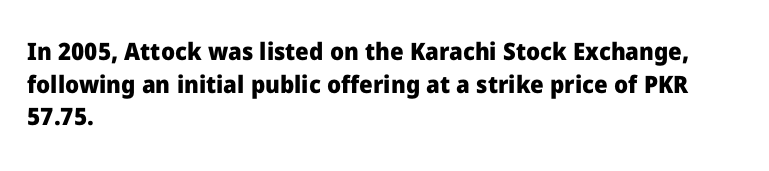
Q: Is the text bold? A: Yes.
Q: Is the text italic (slanted)? A: No, it is upright.
Q: Is the text underlined? A: No.
Q: How is the paragraph aligned? A: Left-aligned.
Q: Is the spacing between letters normal or unusually wide? A: Normal.
Q: Is the spacing between lines tight, normal or loose? A: Normal.
